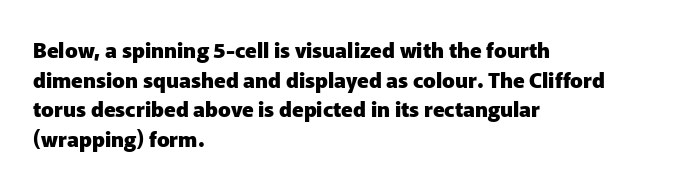
The vertical gap from one line to the next is medium. Beneath every word, the page is bare. Nothing unusual about the tracking: characters are spaced as the font intends. Its strokes are broad and dark, the hallmark of bold type. This sample uses an upright cut, with every glyph sitting square on the baseline. If you drew a ruler down the left edge, every line would touch it.
